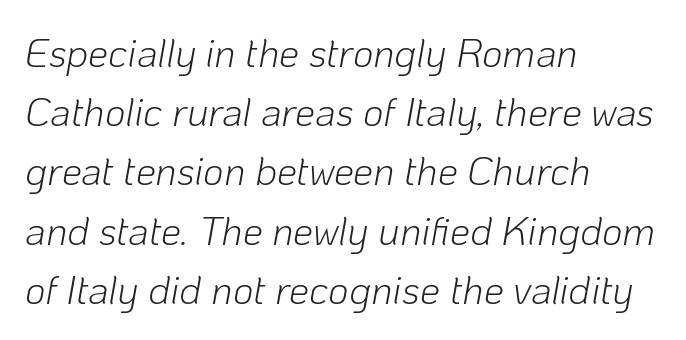
Q: Is the text bold? A: No.
Q: Is the text italic (slanted)? A: Yes, it leans right by about 10 degrees.
Q: Is the text underlined? A: No.
Q: How is the paragraph aligned? A: Left-aligned.
Q: Is the spacing between letters normal or unusually wide? A: Normal.
Q: Is the spacing between lines tight, normal or loose? A: Normal.
Q: Width (condensed, normal, or wide)? A: Normal.
Q: Stroke contrast? A: Low.
Q: x-height? A: Medium.
Q: Monospaced? A: No.
